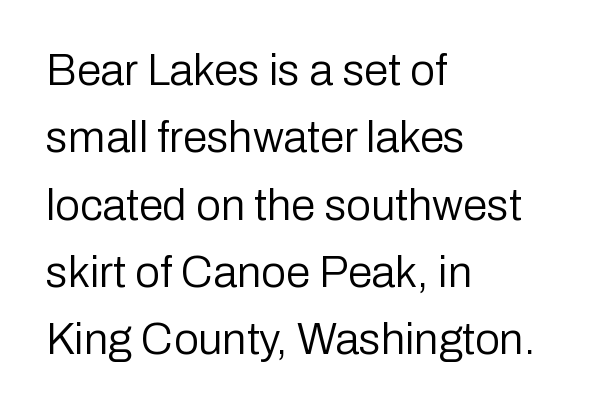
Nobody touched the tracking dial on this one. Serifs: no, the terminals of the letterforms are clean. Line spacing here is normal. The axis of the letterforms is exactly vertical. Note the varied advance widths — an 'i' is clearly narrower than an 'm'. The space beneath each line is pristine and unruled.
